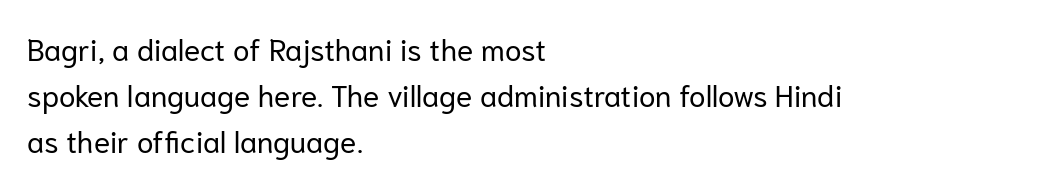
The image shows 30 px regular-weight sans-serif type, upright; set left-aligned, normal line spacing (1.54x), normal letter spacing, not underlined; low stroke contrast and a medium x-height.
